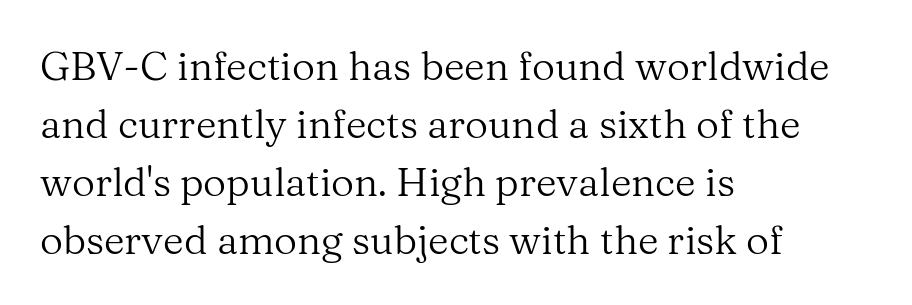
The image shows 40 px regular-weight serif type, upright; set left-aligned, normal line spacing (1.45x), normal letter spacing, not underlined; medium stroke contrast and a medium x-height.
